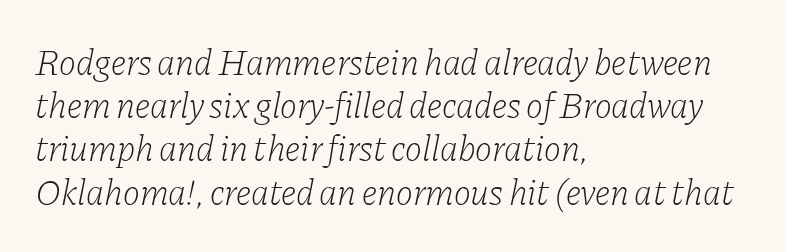
The image shows 36 px light serif type, italic (leaning right); set left-aligned, line spacing 1.2x, normal letter spacing, not underlined; low stroke contrast and a medium x-height.
